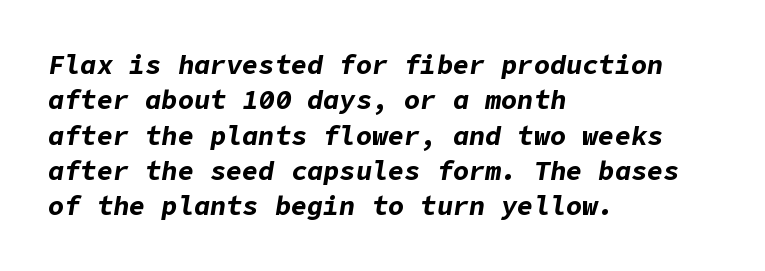
Each word holds together tightly as a unit, with standard inter-letter gaps. Evenly set lines give the paragraph a standard silhouette. Words float on clear page, feet unadorned. A full-strength bold gives these letters their thick strokes.
